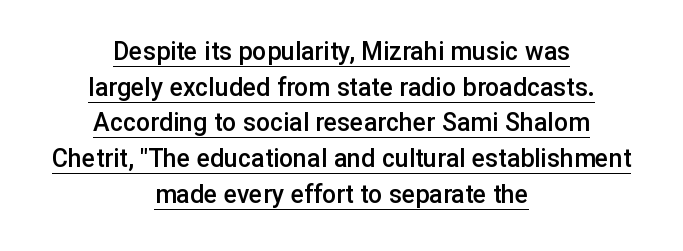
{"italic": "no", "bold": "semi", "underline": "yes", "align": "center", "line_spacing": "normal", "line_spacing_ratio": 1.43, "letter_spacing": "normal", "letter_spacing_em": 0.0, "glyph_px": 25}
